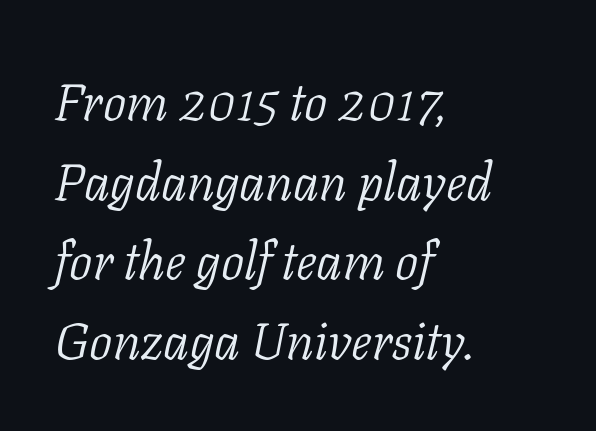
Q: Is the text bold? A: No.
Q: Is the text italic (slanted)? A: Yes, it leans right by about 11 degrees.
Q: Is the typeface a serif or a sans-serif typeface? A: Serif.
Q: Is the text underlined? A: No.
Q: How is the paragraph aligned? A: Left-aligned.
Q: Is the spacing between letters normal or unusually wide? A: Normal.
Q: Is the spacing between lines tight, normal or loose? A: Normal.
Q: Width (condensed, normal, or wide)? A: Normal.
Q: Stroke contrast? A: Low.
Q: x-height? A: Medium.
Q: Monospaced? A: No.
